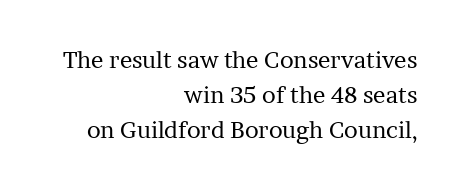
The image shows 23 px text type, upright; set right-aligned, normal line spacing (1.52x), normal letter spacing, not underlined.
